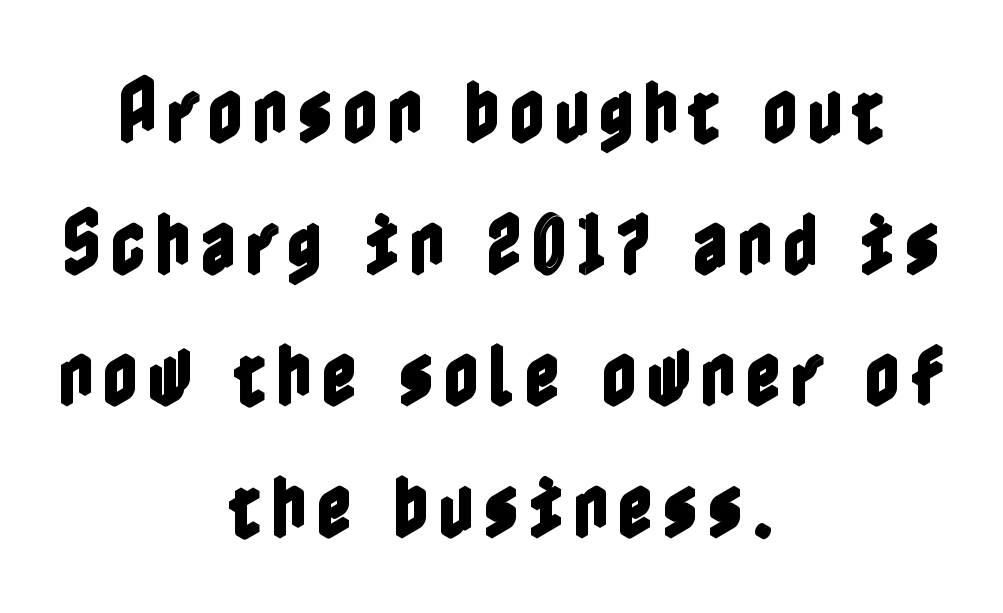
Q: Is the text italic (slanted)? A: No, it is upright.
Q: Is the text underlined? A: No.
Q: How is the paragraph aligned? A: Centered.
Q: Width (condensed, normal, or wide)? A: Condensed.
Q: x-height? A: Medium.
